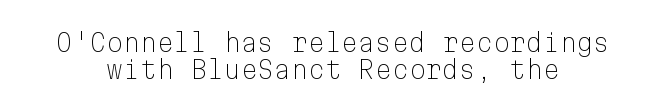
{"italic": "no", "bold": "no", "underline": "no", "align": "center", "line_spacing": "tight", "line_spacing_ratio": 1.12, "letter_spacing": "normal", "letter_spacing_em": 0.0, "glyph_px": 24}
